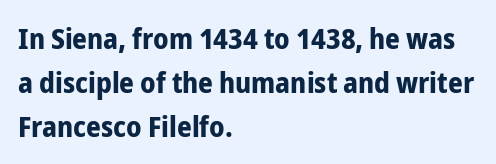
If you drew a ruler down the left edge, every line would touch it. This sample has the flowing, uneven cadence of proportional lettering. Vertically, the passage feels balanced, rows spaced as you'd expect. A roman cut, with each character standing at attention. The glyphs are unaccompanied by any horizontal stroke below them.
